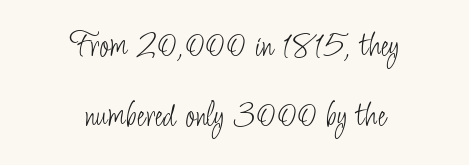
Note the varied advance widths — an 'i' is clearly narrower than an 'm'. Notice how the passage keeps no hard edge, just a central spine. Stems here are at most as thick as an everyday book face. Honestly, the letter spacing is just normal — you wouldn't notice it. Underlining? Definitely not there.
